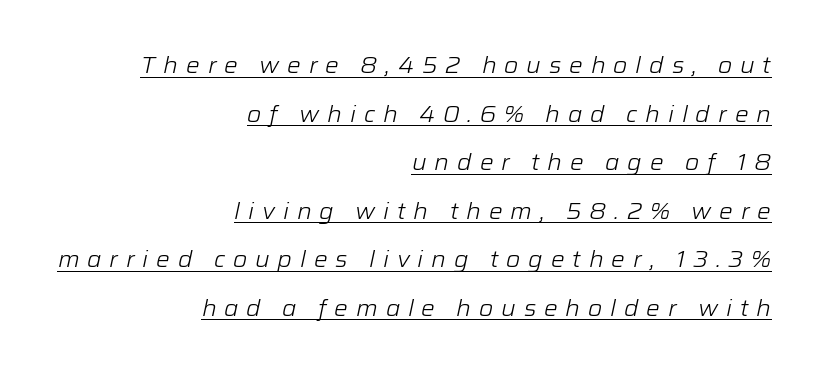
Q: Is the text bold? A: No.
Q: Is the text italic (slanted)? A: Yes, it leans right by about 12 degrees.
Q: Is the text underlined? A: Yes.
Q: How is the paragraph aligned? A: Right-aligned.
Q: Is the spacing between letters normal or unusually wide? A: Unusually wide.
Q: Is the spacing between lines tight, normal or loose? A: Loose.
